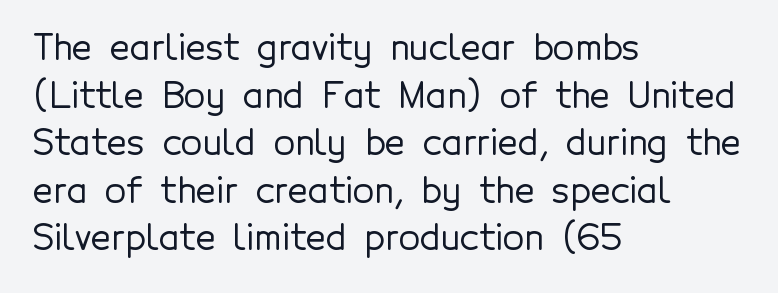
Italic: no, the glyphs are upright roman. The text block is weighted toward the left margin, trailing off unevenly rightward. Each new line begins a customary step beneath the previous one. The gap between lines stays unmarked. Spacing verdict: proportional, widths tailored to each character.
